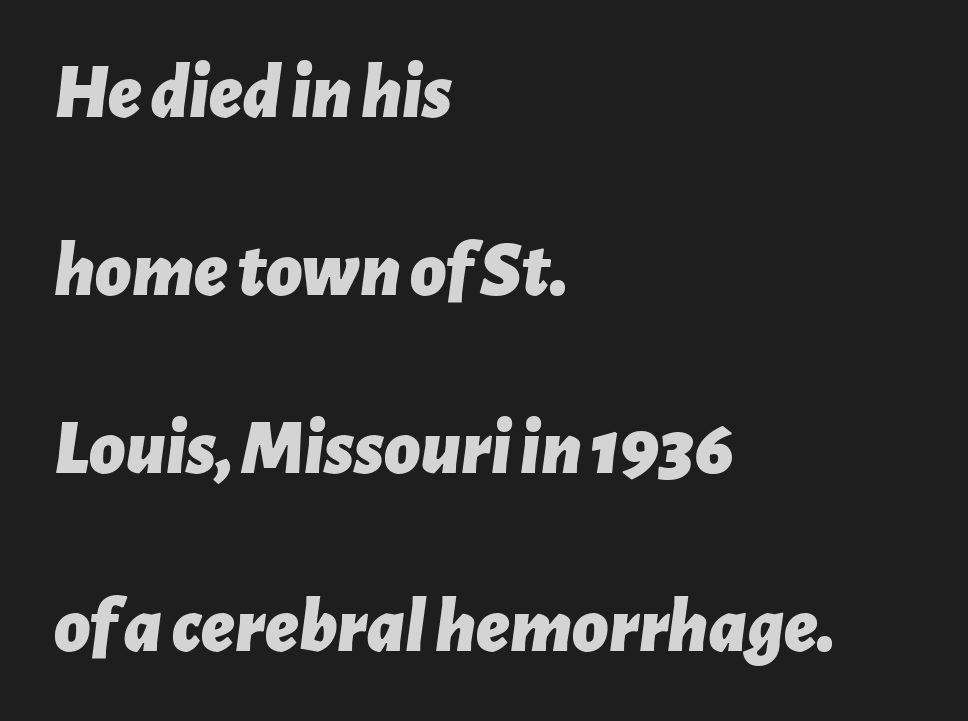
The passage shown is typed in a proportional face where columns would drift. The foot of each line stays bare and open. How heavy is the stroke? Heavy — this is a bold. All the whitespace from short lines collects on the right.
